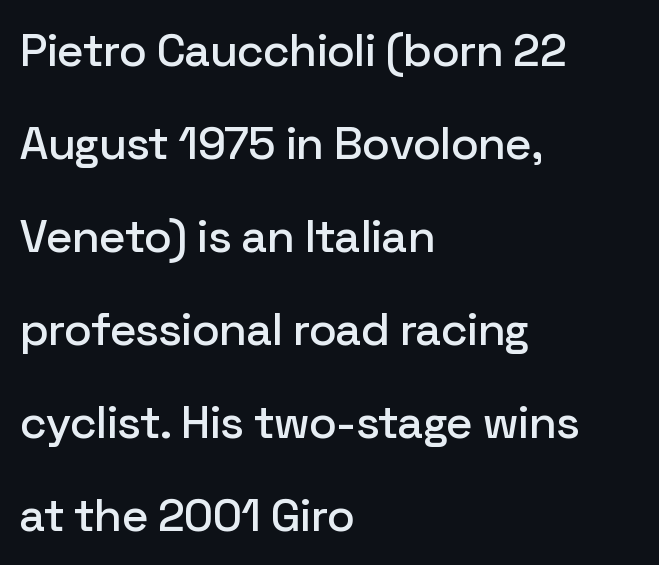
Line beginnings align vertically; line endings do not. Character widths vary here, with narrow letters taking less room than wide ones. Nope, no serifs anywhere on these letters. When letters stand straight like this, we call the style roman or upright. Reading down the column, the eye jumps a long way to each next line. Tracking here is standard; glyphs follow each other at the usual distance.
